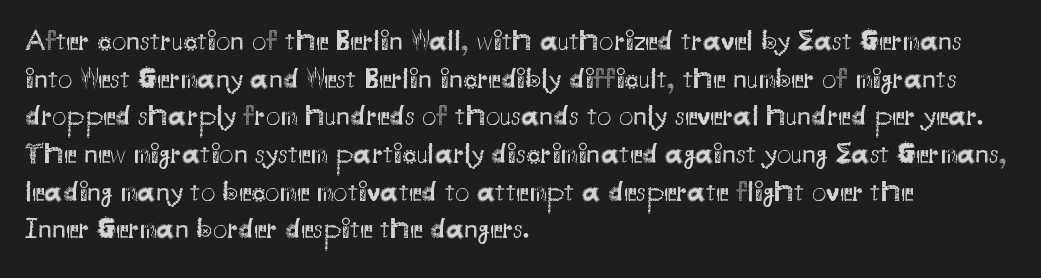
Does the copy run flush right? No — it runs flush left. Tracking here is standard; glyphs follow each other at the usual distance. The space between consecutive lines is moderate. The type sits square on the baseline with zero lean. Is the type heavy? It reads as light-to-regular instead.
